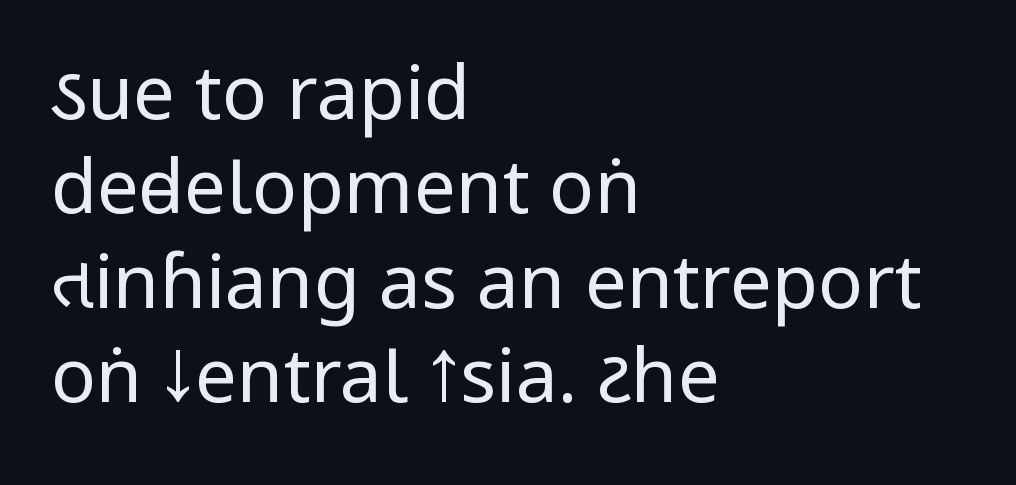
The image shows 75 px regular-weight, condensed sans-serif type, upright; set left-aligned, normal line spacing (1.26x), normal letter spacing, not underlined; low stroke contrast and a large x-height.
